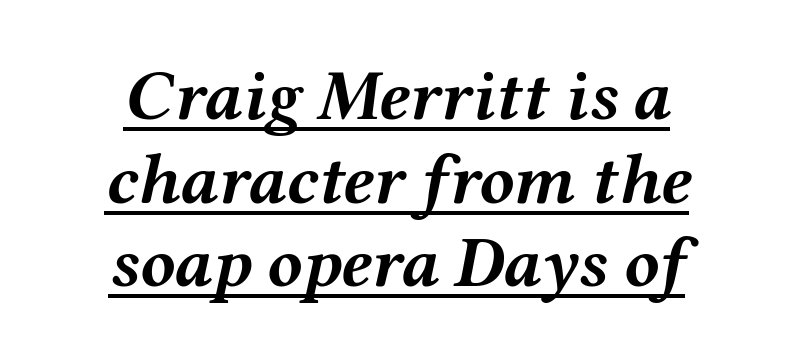
The image shows 72 px semibold, wide type, italic (leaning right); set centered, line spacing 1.16x, normal letter spacing, underlined; medium stroke contrast and a medium x-height.
